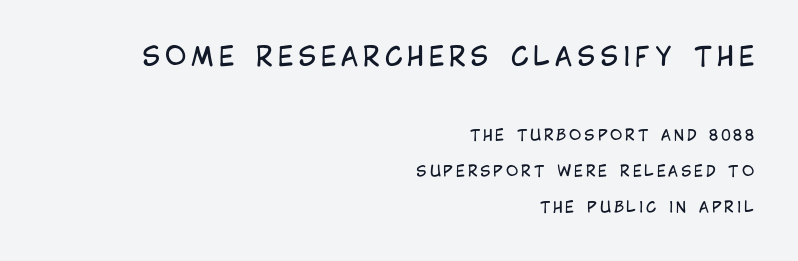
Q: Is the text bold? A: No.
Q: Is the text italic (slanted)? A: No, it is upright.
Q: Is the text underlined? A: No.
Q: How is the paragraph aligned? A: Right-aligned.
Q: Is the spacing between lines tight, normal or loose? A: Loose.
Q: Which block of text is set in a larger size, the first (top) or the second (bottom)? A: The first (top) one.
